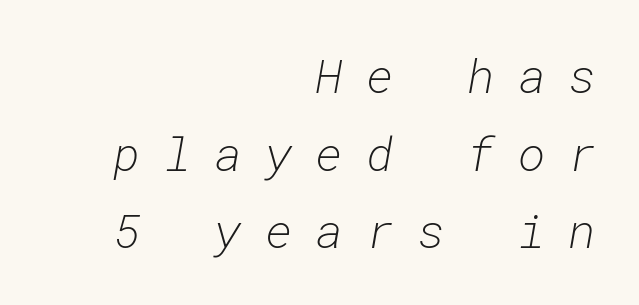
You can tell it's italic because the verticals aren't actually vertical. Line endings align vertically; line beginnings do not. Looks like terminal output: every glyph gets an equal slot. A bare baseline throughout the passage. Is the letter spacing exaggerated? Yes — the characters are pushed far apart. Weight: in the light-to-regular range.
